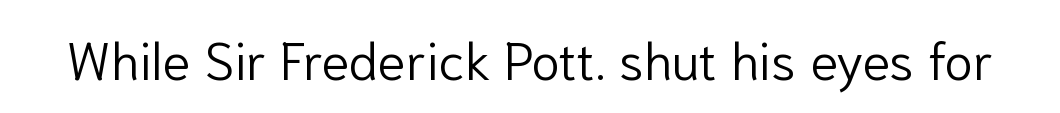
{"serif": "no", "italic": "no", "bold": "no", "weight": "light", "width": "normal", "stroke_contrast": "low", "x_height": "medium", "monospaced": "no", "underline": "no", "letter_spacing": "normal", "letter_spacing_em": 0.0, "glyph_px": 52}
